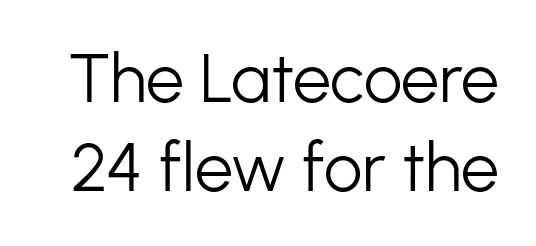
The lettering stays uniformly vertical, giving the passage a roman look. The foot of each line stays bare and open. Stroke mass is kept to a normal reading level or below. The rendering uses a moderate line-height, typical for paragraphs. This is sans-serif lettering, the kind often seen on screens and signage.
